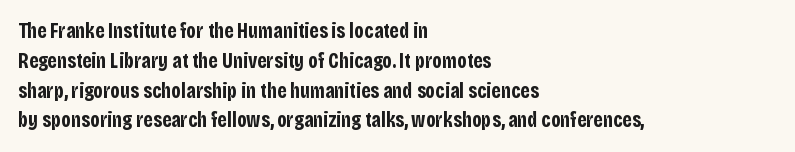
{"italic": "no", "bold": "yes", "underline": "no", "align": "left", "line_spacing": "normal", "line_spacing_ratio": 1.42, "letter_spacing": "normal", "letter_spacing_em": 0.0, "glyph_px": 21}
